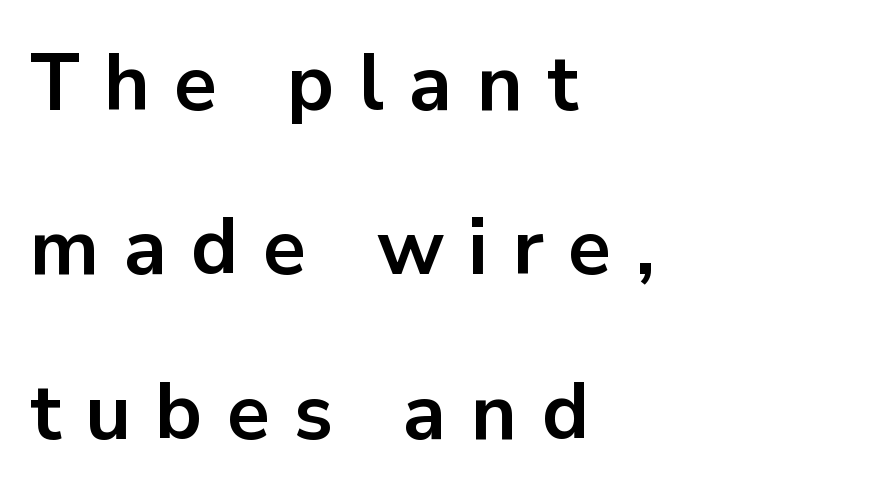
Q: Is the text bold? A: Yes.
Q: Is the text italic (slanted)? A: No, it is upright.
Q: Is the typeface a serif or a sans-serif typeface? A: Sans-serif.
Q: Is the text underlined? A: No.
Q: How is the paragraph aligned? A: Left-aligned.
Q: Is the spacing between letters normal or unusually wide? A: Unusually wide.
Q: Is the spacing between lines tight, normal or loose? A: Loose.
Q: Width (condensed, normal, or wide)? A: Normal.
Q: Stroke contrast? A: Low.
Q: x-height? A: Medium.
Q: Monospaced? A: No.
